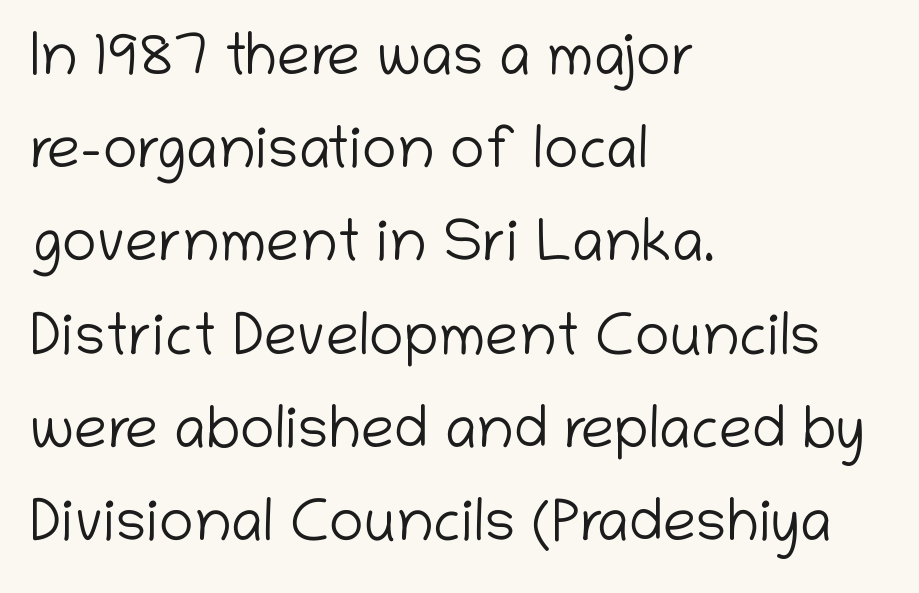
The image shows 59 px light sans-serif type, upright; set left-aligned, normal line spacing (1.58x), normal letter spacing, not underlined; low stroke contrast and a medium x-height.
